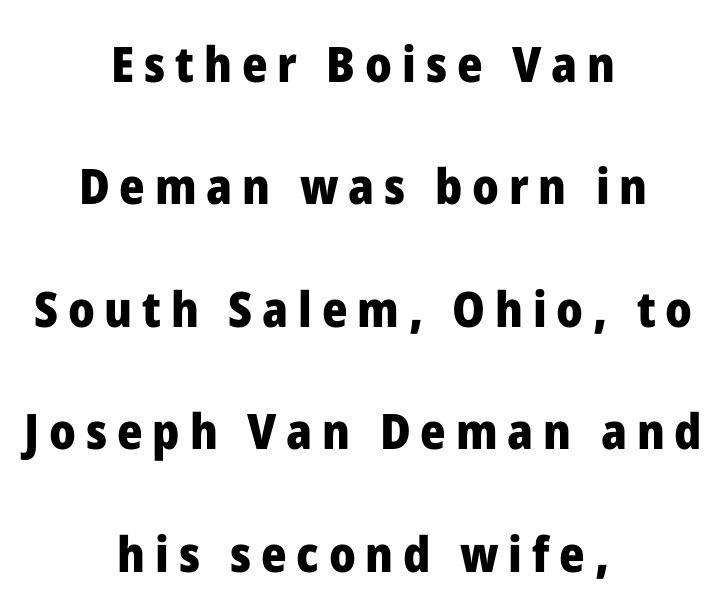
{"serif": "no", "italic": "no", "bold": "yes", "weight": "heavy", "width": "normal", "stroke_contrast": "low", "x_height": "medium", "monospaced": "no", "underline": "no", "align": "center", "line_spacing": "loose", "line_spacing_ratio": 2.5, "letter_spacing": "wide", "letter_spacing_em": 0.2, "glyph_px": 49}
